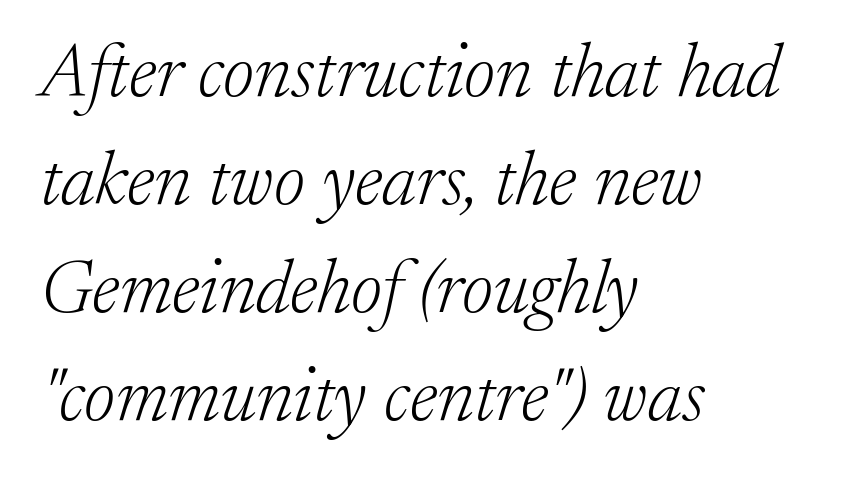
Q: Is the text bold? A: No.
Q: Is the text italic (slanted)? A: Yes, it leans right by about 17 degrees.
Q: Is the typeface a serif or a sans-serif typeface? A: Serif.
Q: Is the text underlined? A: No.
Q: How is the paragraph aligned? A: Left-aligned.
Q: Is the spacing between letters normal or unusually wide? A: Normal.
Q: Is the spacing between lines tight, normal or loose? A: Normal.
Q: Width (condensed, normal, or wide)? A: Normal.
Q: Stroke contrast? A: Low.
Q: x-height? A: Medium.
Q: Monospaced? A: No.
